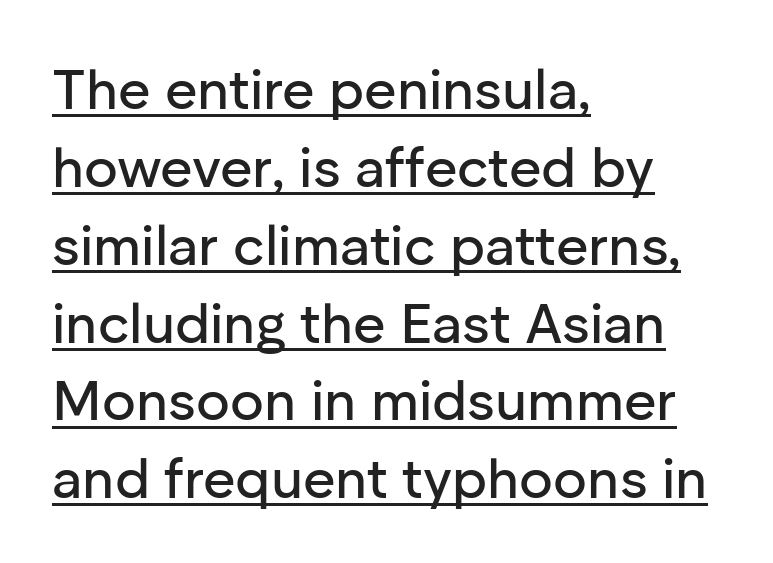
Q: Is the text italic (slanted)? A: No, it is upright.
Q: Is the typeface a serif or a sans-serif typeface? A: Sans-serif.
Q: Is the text underlined? A: Yes.
Q: How is the paragraph aligned? A: Left-aligned.
Q: Is the spacing between letters normal or unusually wide? A: Normal.
Q: Is the spacing between lines tight, normal or loose? A: Normal.
Q: Width (condensed, normal, or wide)? A: Normal.
Q: Stroke contrast? A: Low.
Q: x-height? A: Medium.
Q: Monospaced? A: No.
